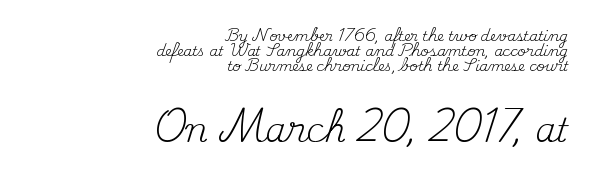
Q: Is the text bold? A: No.
Q: Is the text italic (slanted)? A: Yes.
Q: Is the typeface a serif or a sans-serif typeface? A: Serif.
Q: Is the text underlined? A: No.
Q: How is the paragraph aligned? A: Right-aligned.
Q: Is the spacing between letters normal or unusually wide? A: Normal.
Q: Is the spacing between lines tight, normal or loose? A: Tight.
Q: Which block of text is set in a larger size, the first (top) or the second (bottom)? A: The second (bottom) one.
Q: Width (condensed, normal, or wide)? A: Normal.
Q: Stroke contrast? A: Medium.
Q: x-height? A: Small.
Q: Monospaced? A: No.
